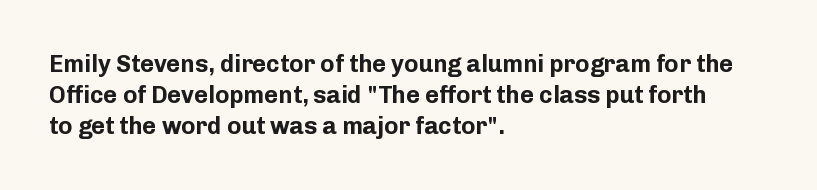
{"italic": "no", "bold": "yes", "underline": "no", "align": "left", "line_spacing": "normal", "line_spacing_ratio": 1.3, "letter_spacing": "normal", "letter_spacing_em": 0.0, "glyph_px": 24}
